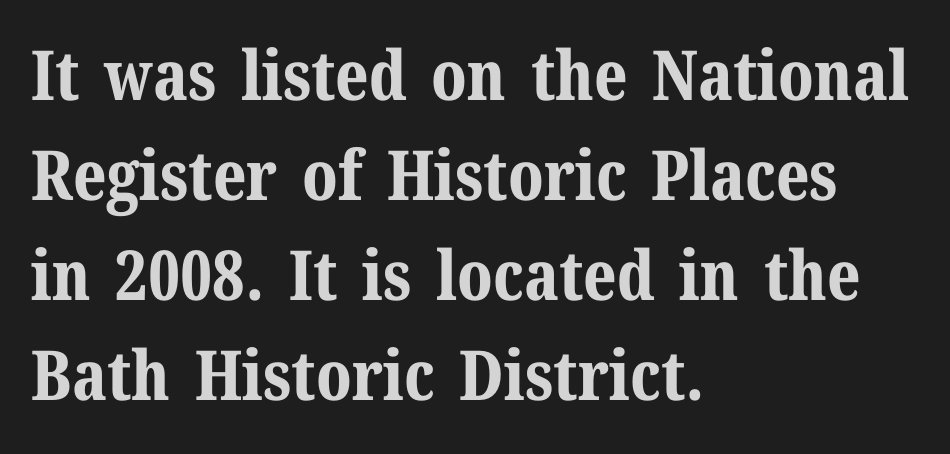
Q: Is the text bold? A: Yes.
Q: Is the text italic (slanted)? A: No, it is upright.
Q: Is the typeface a serif or a sans-serif typeface? A: Serif.
Q: Is the text underlined? A: No.
Q: How is the paragraph aligned? A: Left-aligned.
Q: Is the spacing between letters normal or unusually wide? A: Normal.
Q: Is the spacing between lines tight, normal or loose? A: Normal.
Q: Width (condensed, normal, or wide)? A: Normal.
Q: Stroke contrast? A: Medium.
Q: x-height? A: Medium.
Q: Monospaced? A: No.
